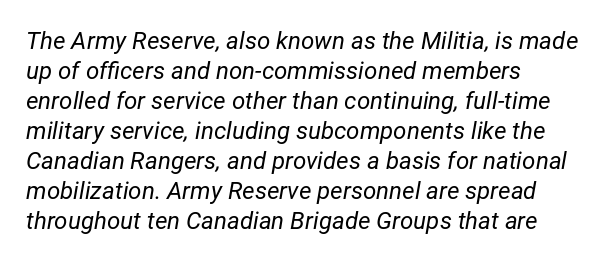
Observe the ordinary spacing: letters are neighbours, not strangers. The specimen omits any rule beneath the text block's lines. The cut favours lightness, reaching ordinary text weight at its darkest. Teacher's note: observe the even left margin — that is flush-left alignment. When letters slant like this, we call the style italic.
